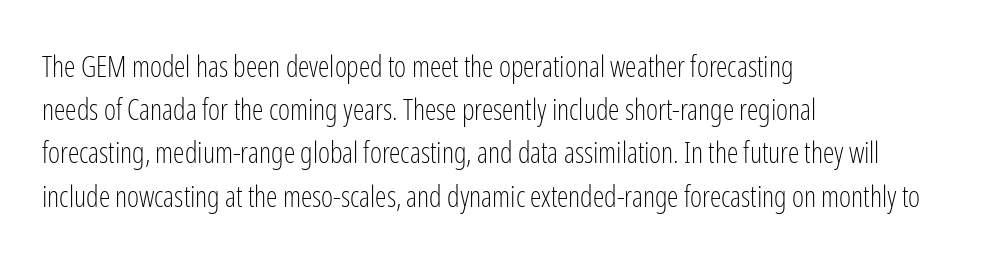
The gaps between neighbouring characters are ordinary and unremarkable. The specimen reads as upright at a glance. The cut favours lightness, reaching ordinary text weight at its darkest. The letters advance in unequal steps, a hallmark of proportional type.
